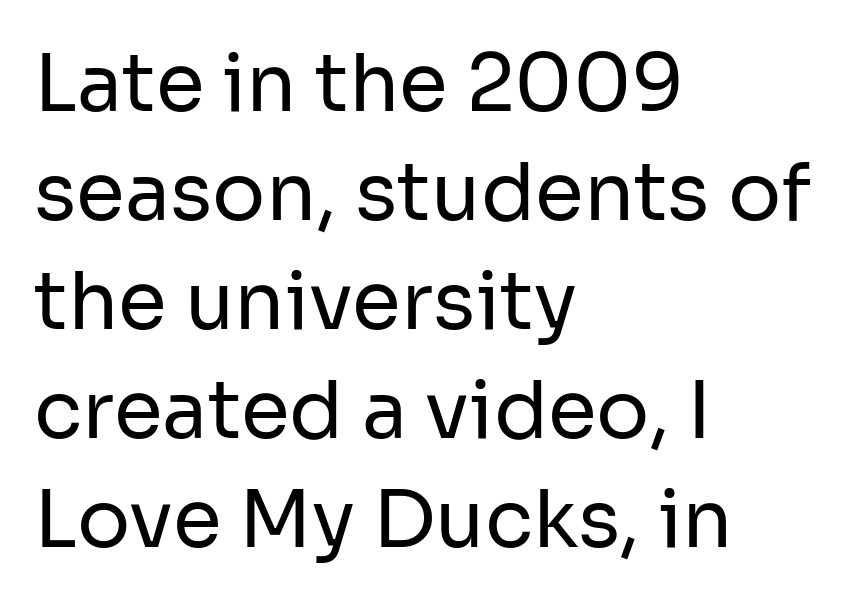
Counters stay open thanks to moderate or lighter strokes. The ragged edge is on the right, which tells us the setting is flush left. A sans-serif font was chosen for this passage. This sample uses plain, unmodified letter spacing. Every character sits straight up, as roman type does.
